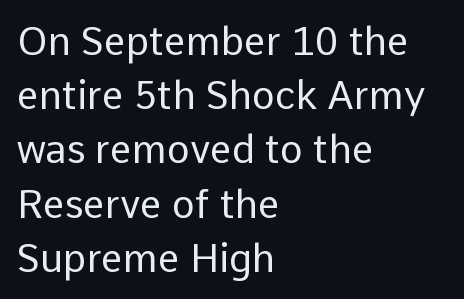
The image shows 39 px regular-weight sans-serif type, upright; set left-aligned, normal line spacing (1.39x), normal letter spacing, not underlined; low stroke contrast and a medium x-height.
